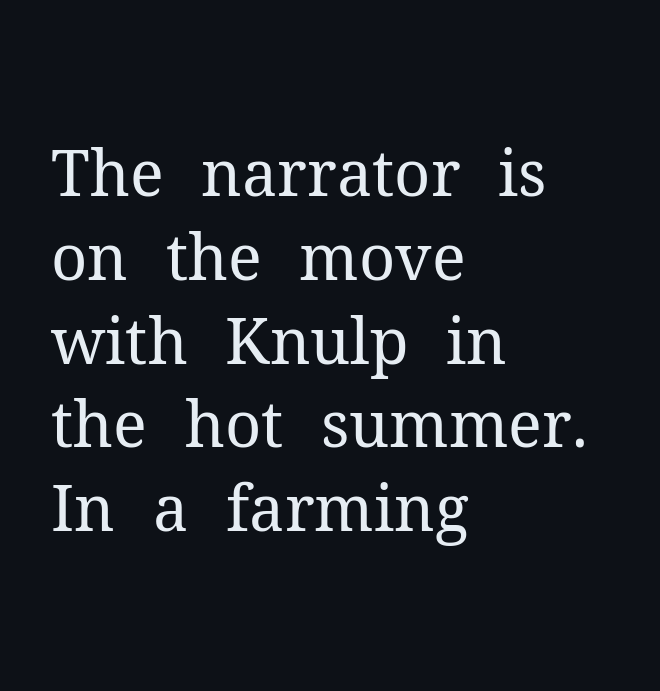
Q: Is the text bold? A: No.
Q: Is the text italic (slanted)? A: No, it is upright.
Q: Is the typeface a serif or a sans-serif typeface? A: Serif.
Q: Is the text underlined? A: No.
Q: How is the paragraph aligned? A: Left-aligned.
Q: Is the spacing between letters normal or unusually wide? A: Normal.
Q: Is the spacing between lines tight, normal or loose? A: Normal.
Q: Width (condensed, normal, or wide)? A: Normal.
Q: Stroke contrast? A: Medium.
Q: x-height? A: Medium.
Q: Monospaced? A: No.
